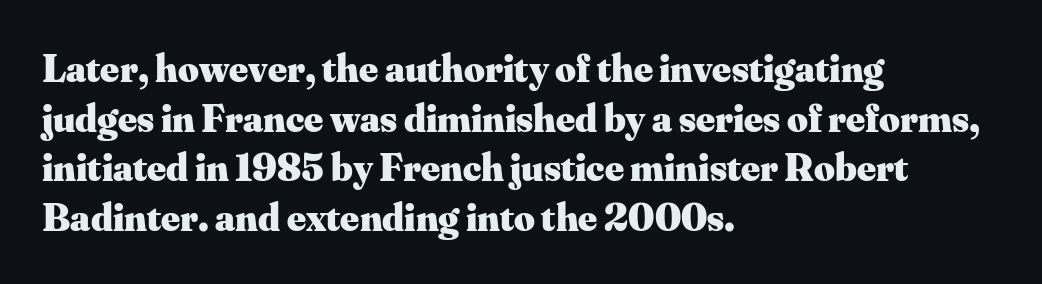
{"serif": "yes", "italic": "no", "bold": "yes", "weight": "heavy", "width": "normal", "stroke_contrast": "medium", "x_height": "small", "monospaced": "no", "underline": "no", "align": "left", "line_spacing_ratio": 1.24, "letter_spacing": "normal", "letter_spacing_em": 0.0, "glyph_px": 40}
